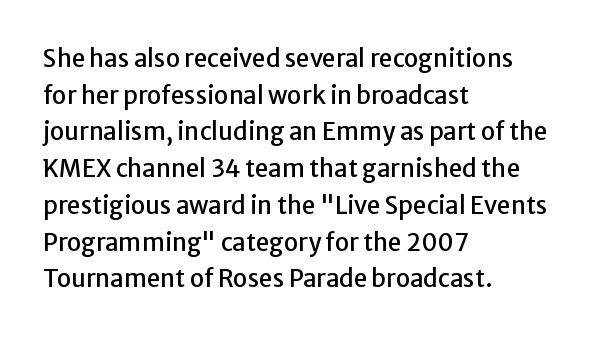
{"italic": "no", "underline": "no", "align": "left", "line_spacing": "normal", "line_spacing_ratio": 1.53, "letter_spacing": "normal", "letter_spacing_em": 0.0, "glyph_px": 24}
